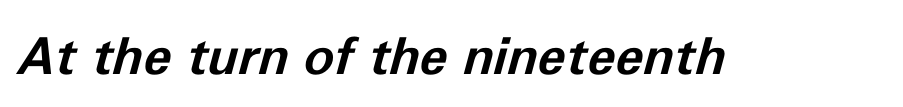
The image shows 51 px bold type, italic (leaning right); set normal letter spacing, not underlined; low stroke contrast and a medium x-height.
